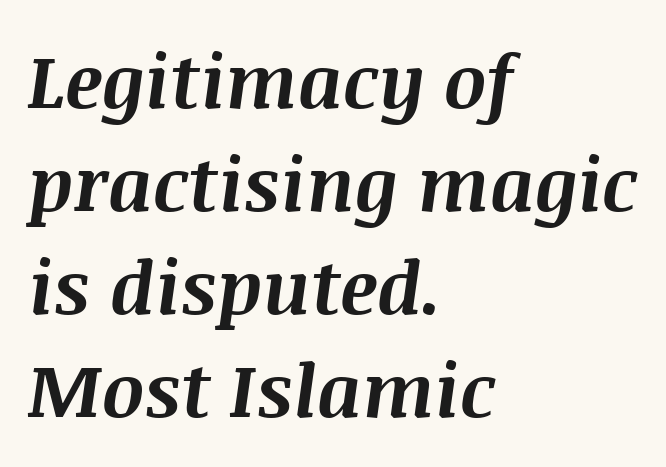
{"italic": "yes", "lean": "right", "slant_degrees": 8, "bold": "yes", "weight": "bold", "width": "normal", "stroke_contrast": "medium", "x_height": "large", "monospaced": "no", "underline": "no", "align": "left", "line_spacing": "normal", "line_spacing_ratio": 1.39, "letter_spacing": "normal", "letter_spacing_em": 0.0, "glyph_px": 74}
